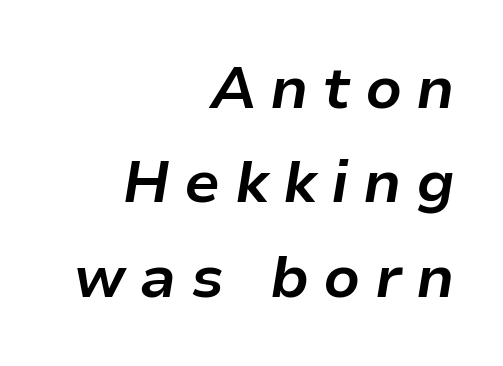
The string is rendered with underlining switched off. The paragraph has a hard right edge and a soft left edge. These lines are rendered in a variable-pitch font. Is the type slanted? Yes — the strokes lean at a clear angle. Look at the stroke-to-counter ratio: heavy, a bold. The passage shown stacks its lines at a standard gap.
